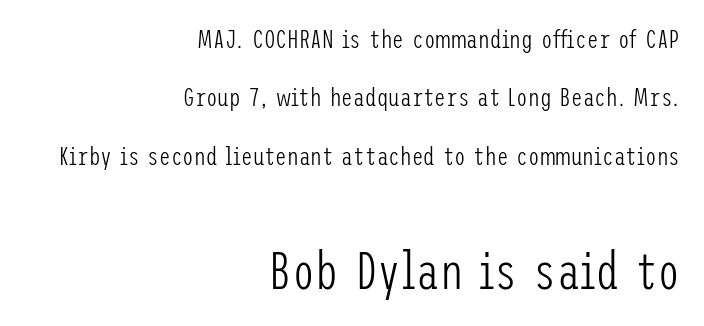
The image shows 52 px light, condensed sans-serif type, upright; set right-aligned, loose line spacing (2.25x), normal letter spacing, not underlined; the second (bottom) block is 2.0x larger; low stroke contrast and a medium x-height.
